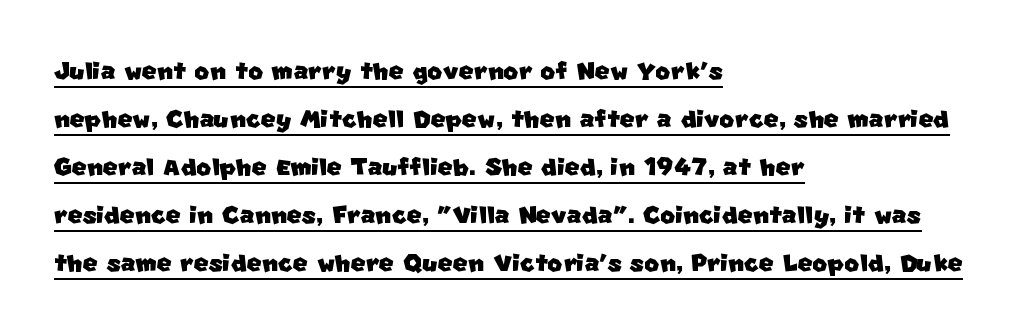
Q: Is the typeface a serif or a sans-serif typeface? A: Sans-serif.
Q: Is the text underlined? A: Yes.
Q: How is the paragraph aligned? A: Left-aligned.
Q: Is the spacing between letters normal or unusually wide? A: Normal.
Q: Is the spacing between lines tight, normal or loose? A: Normal.
Q: Width (condensed, normal, or wide)? A: Normal.
Q: Stroke contrast? A: Low.
Q: x-height? A: Large.
Q: Monospaced? A: No.
